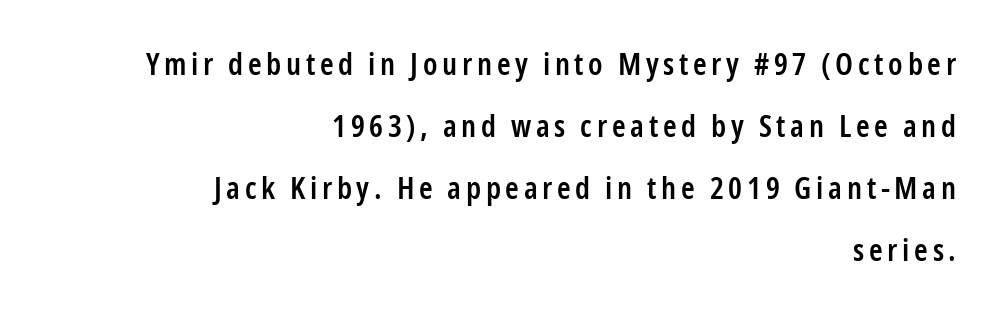
Q: Is the text bold? A: Semi-bold.
Q: Is the text italic (slanted)? A: No, it is upright.
Q: Is the typeface a serif or a sans-serif typeface? A: Sans-serif.
Q: Is the text underlined? A: No.
Q: How is the paragraph aligned? A: Right-aligned.
Q: Is the spacing between lines tight, normal or loose? A: Loose.
Q: Width (condensed, normal, or wide)? A: Condensed.
Q: Stroke contrast? A: Low.
Q: x-height? A: Medium.
Q: Monospaced? A: No.
